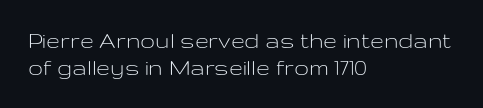
The image shows 25 px text type, upright; set left-aligned, tight line spacing (1.08x), normal letter spacing, not underlined.
